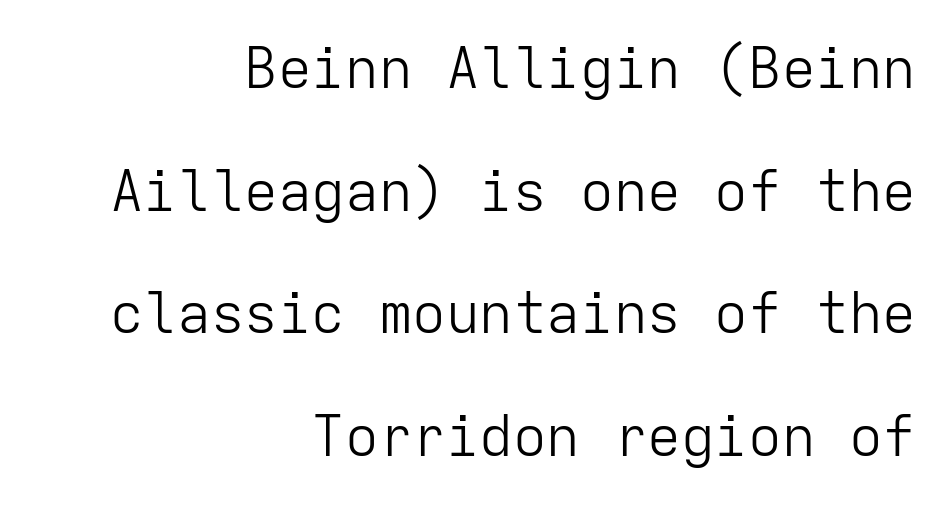
Q: Is the text bold? A: No.
Q: Is the text italic (slanted)? A: No, it is upright.
Q: Is the typeface a serif or a sans-serif typeface? A: Sans-serif.
Q: Is the text underlined? A: No.
Q: How is the paragraph aligned? A: Right-aligned.
Q: Is the spacing between letters normal or unusually wide? A: Normal.
Q: Is the spacing between lines tight, normal or loose? A: Loose.
Q: Width (condensed, normal, or wide)? A: Normal.
Q: Stroke contrast? A: Low.
Q: x-height? A: Medium.
Q: Monospaced? A: Yes.
